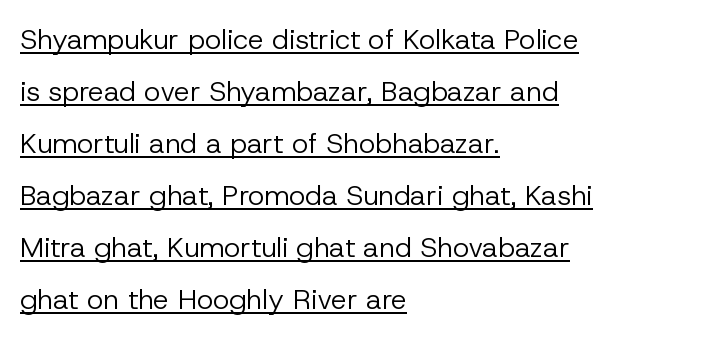
The image shows 28 px regular-weight sans-serif type, upright; set left-aligned, line spacing 1.86x, normal letter spacing, underlined; low stroke contrast and a medium x-height.
